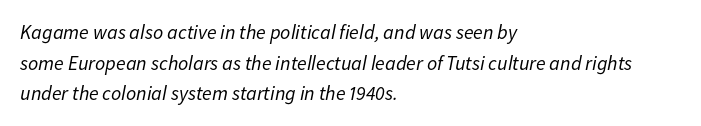
Q: Is the text bold? A: No.
Q: Is the text italic (slanted)? A: Yes, it leans right by about 11 degrees.
Q: Is the text underlined? A: No.
Q: How is the paragraph aligned? A: Left-aligned.
Q: Is the spacing between letters normal or unusually wide? A: Normal.
Q: Is the spacing between lines tight, normal or loose? A: Normal.
